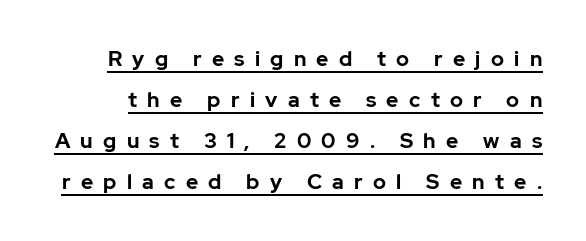
Q: Is the text bold? A: Yes.
Q: Is the text italic (slanted)? A: No, it is upright.
Q: Is the text underlined? A: Yes.
Q: Is the spacing between letters normal or unusually wide? A: Unusually wide.
Q: Is the spacing between lines tight, normal or loose? A: Loose.
